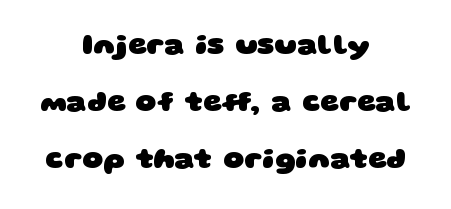
Q: Is the text bold? A: Yes.
Q: Is the typeface a serif or a sans-serif typeface? A: Sans-serif.
Q: Is the text underlined? A: No.
Q: How is the paragraph aligned? A: Centered.
Q: Is the spacing between letters normal or unusually wide? A: Normal.
Q: Is the spacing between lines tight, normal or loose? A: Loose.
Q: Width (condensed, normal, or wide)? A: Wide.
Q: Stroke contrast? A: Low.
Q: x-height? A: Large.
Q: Monospaced? A: No.
